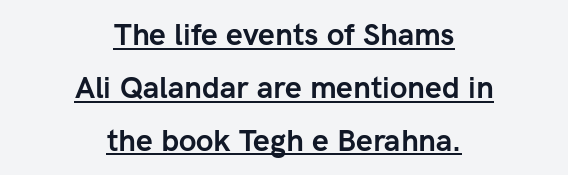
{"serif": "no", "italic": "no", "bold": "yes", "weight": "semibold", "width": "normal", "stroke_contrast": "low", "x_height": "medium", "monospaced": "no", "underline": "yes", "align": "center", "line_spacing_ratio": 1.76, "letter_spacing": "normal", "letter_spacing_em": 0.0, "glyph_px": 30}
